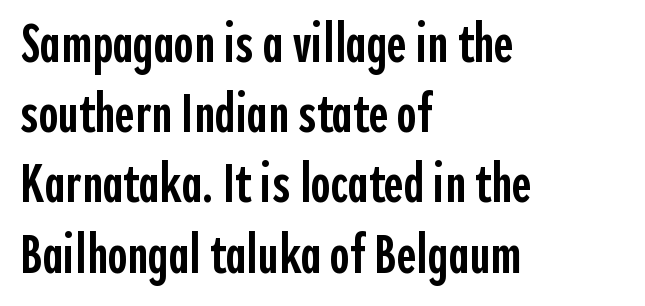
Q: Is the text bold? A: Semi-bold.
Q: Is the text italic (slanted)? A: No, it is upright.
Q: Is the typeface a serif or a sans-serif typeface? A: Sans-serif.
Q: Is the text underlined? A: No.
Q: How is the paragraph aligned? A: Left-aligned.
Q: Is the spacing between letters normal or unusually wide? A: Normal.
Q: Is the spacing between lines tight, normal or loose? A: Normal.
Q: Width (condensed, normal, or wide)? A: Condensed.
Q: x-height? A: Medium.
Q: Monospaced? A: No.
